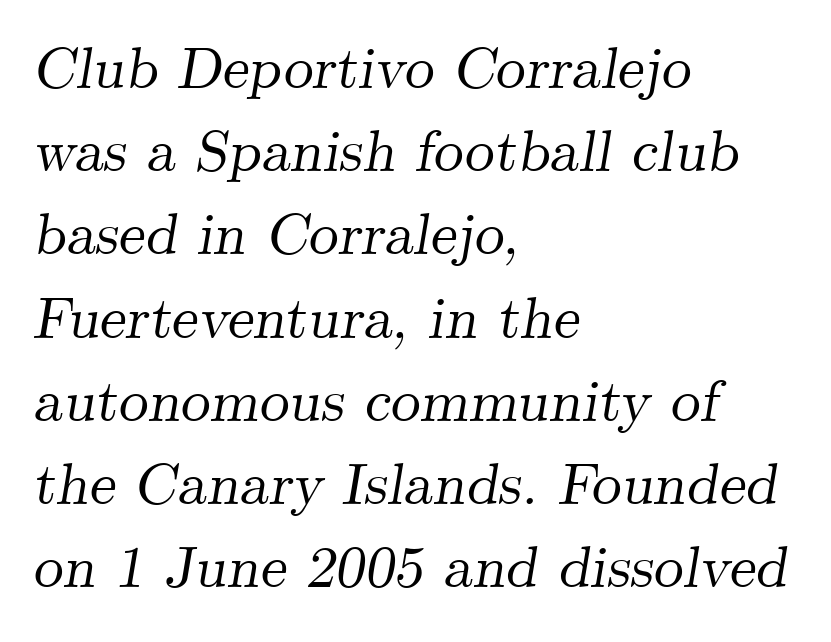
Q: Is the text italic (slanted)? A: Yes, it leans right by about 9 degrees.
Q: Is the typeface a serif or a sans-serif typeface? A: Serif.
Q: Is the text underlined? A: No.
Q: How is the paragraph aligned? A: Left-aligned.
Q: Is the spacing between letters normal or unusually wide? A: Normal.
Q: Is the spacing between lines tight, normal or loose? A: Normal.
Q: Width (condensed, normal, or wide)? A: Normal.
Q: Stroke contrast? A: Medium.
Q: x-height? A: Small.
Q: Monospaced? A: No.
